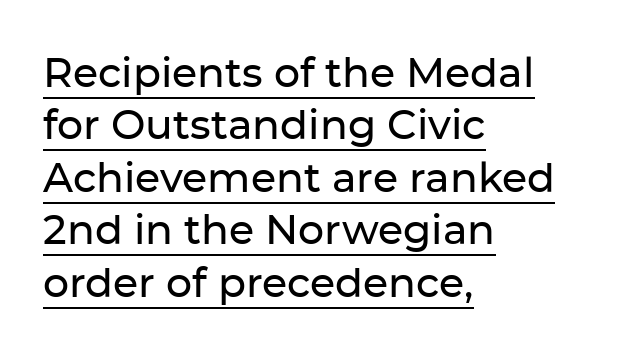
Compared with a centered layout, this one pins lines to the left instead. Spacing verdict: proportional, widths tailored to each character. Standard letterfit; no display-style spreading of the glyphs. Unlike italic type, these characters show no tilt at all. These characters rest on top of a visible drawn line.
